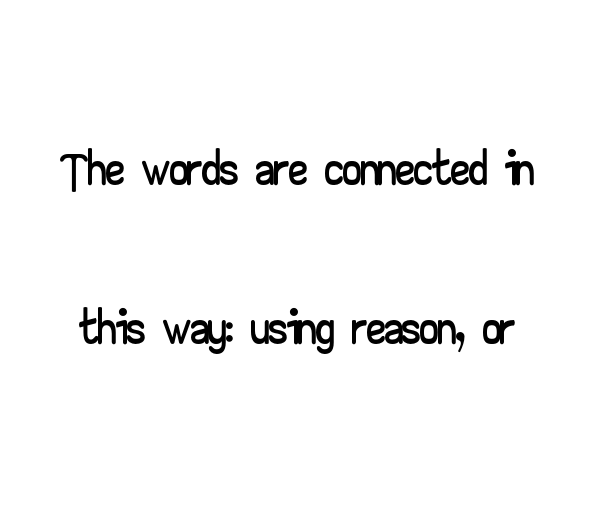
Q: Is the text italic (slanted)? A: No, it is upright.
Q: Is the typeface a serif or a sans-serif typeface? A: Sans-serif.
Q: Is the text underlined? A: No.
Q: Is the spacing between letters normal or unusually wide? A: Normal.
Q: Is the spacing between lines tight, normal or loose? A: Loose.
Q: Width (condensed, normal, or wide)? A: Wide.
Q: Stroke contrast? A: Low.
Q: x-height? A: Small.
Q: Monospaced? A: No.
